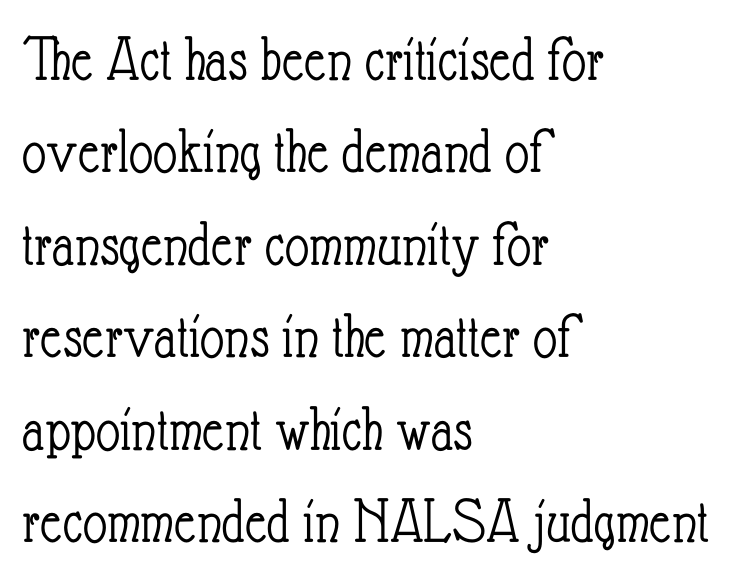
Where is the straight margin? On the left. The passage shown is typed in a proportional face where columns would drift. Ascenders rise straight up at ninety degrees. The space beneath each line is pristine and unruled. There is no visible air inserted between adjacent glyphs. Leading matches the norm, producing a regular column.
